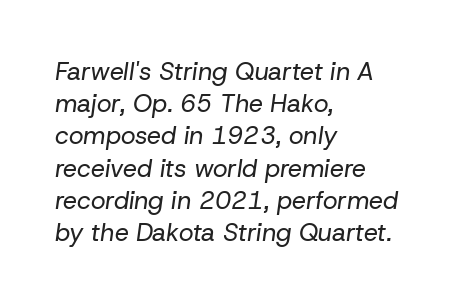
Q: Is the text bold? A: No.
Q: Is the text italic (slanted)? A: Yes, it leans right by about 8 degrees.
Q: Is the text underlined? A: No.
Q: How is the paragraph aligned? A: Left-aligned.
Q: Is the spacing between letters normal or unusually wide? A: Normal.
Q: Is the spacing between lines tight, normal or loose? A: Normal.
